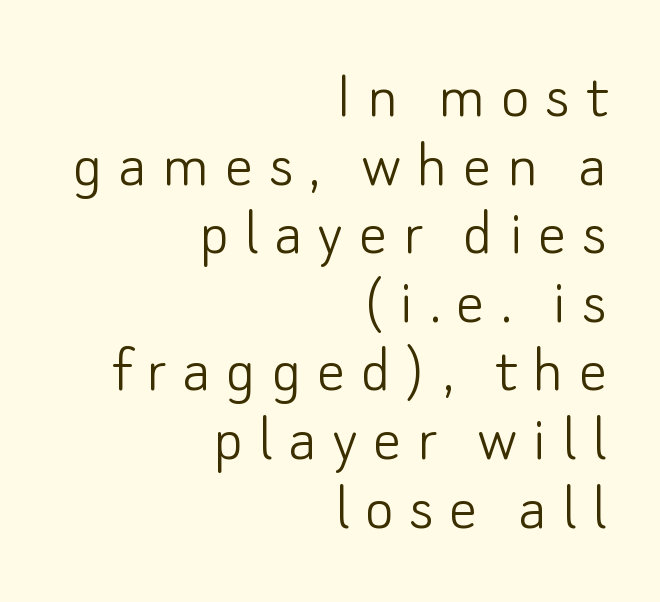
The image shows 70 px light sans-serif type, upright; set right-aligned, tight line spacing (0.98x), unusually wide letter spacing (+0.22 em), not underlined; low stroke contrast and a small x-height.
